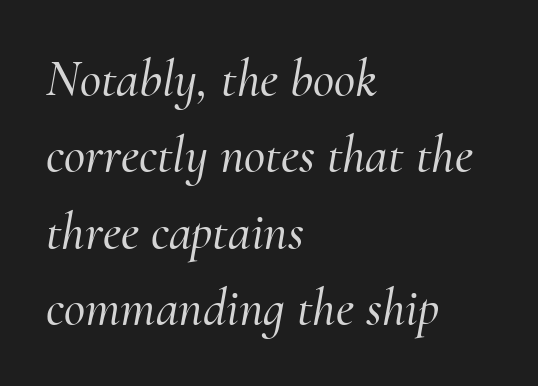
The image shows 52 px serif type, italic (leaning right); set left-aligned, normal line spacing (1.47x), normal letter spacing, not underlined; medium stroke contrast and a small x-height.
